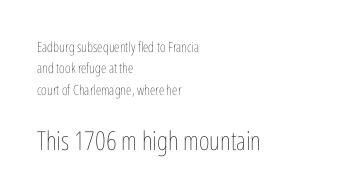
{"italic": "no", "bold": "no", "underline": "no", "align": "left", "line_spacing": "normal", "line_spacing_ratio": 1.52, "letter_spacing": "normal", "letter_spacing_em": 0.0, "larger_block": "second", "size_ratio": 1.86, "glyph_px": 26}
